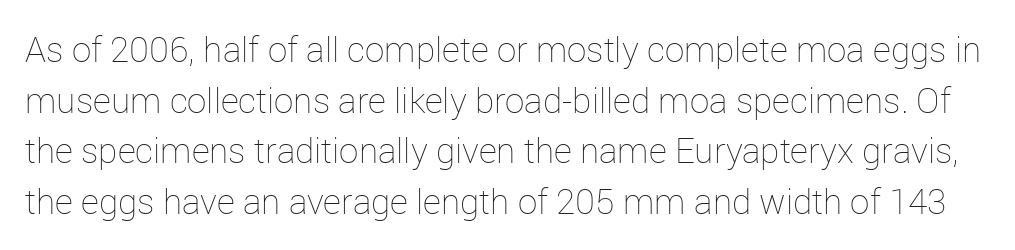
{"italic": "no", "bold": "no", "weight": "thin", "width": "normal", "stroke_contrast": "low", "x_height": "medium", "monospaced": "no", "underline": "no", "line_spacing": "normal", "line_spacing_ratio": 1.45, "letter_spacing": "normal", "letter_spacing_em": 0.0, "glyph_px": 35}
